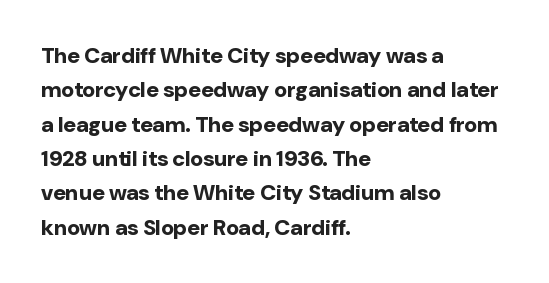
Upright lettering throughout. Just letters on the line, the space beneath them empty. The vertical gap from one line to the next is medium. Strong, thick strokes mark this as bold type. Short and long lines alike share a common starting point at left.
